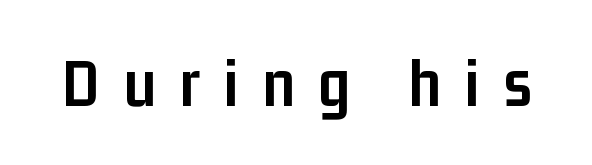
Here the designer chose a conventional face with non-uniform glyph widths. The axis of the letterforms is exactly vertical. A bare baseline throughout the passage. The tracking jumps out immediately: characters are airy and widely separated.
